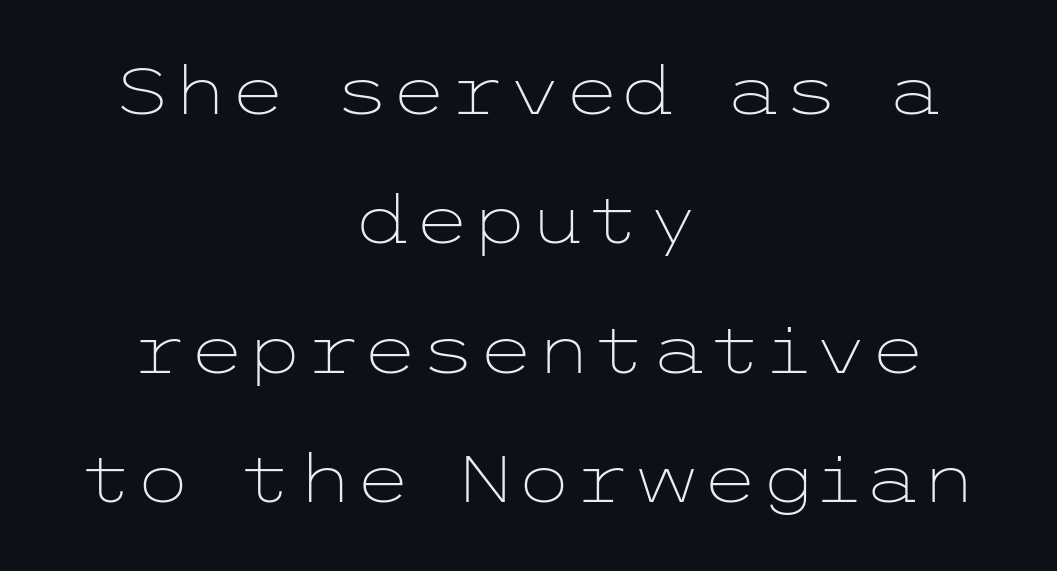
The image shows 66 px light, wide sans-serif type, upright; set centered, loose line spacing (1.96x), normal letter spacing, not underlined; low stroke contrast and a medium x-height.
